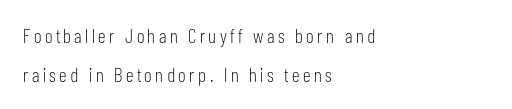
The image shows 20 px text type, upright; set left-aligned, loose line spacing (1.93x), not underlined.
